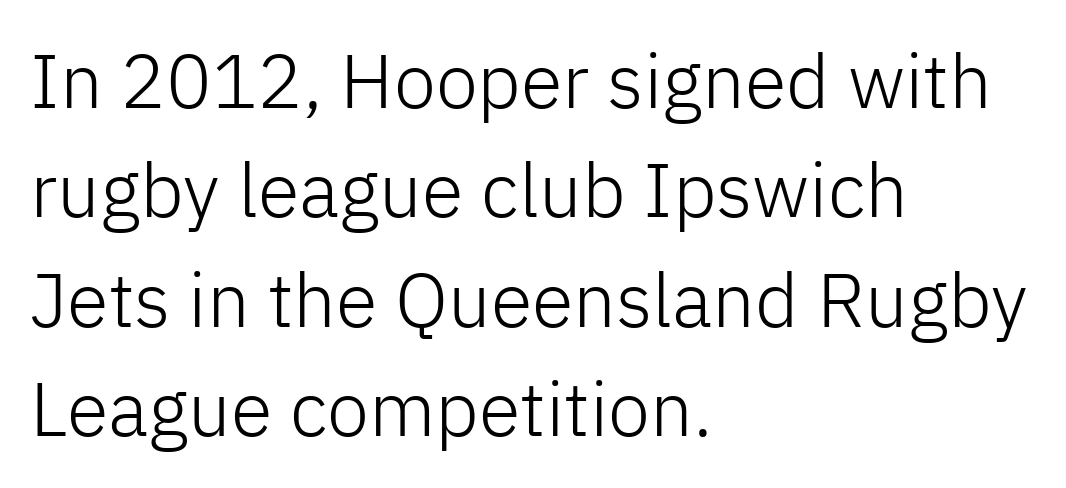
Heaviness? Minimal to ordinary, like unemphasized prose. Each line starts at the same left margin while the right side varies. Nothing unusual about the tracking: characters are spaced as the font intends. Proportional: the letters do not fall into vertical columns.
